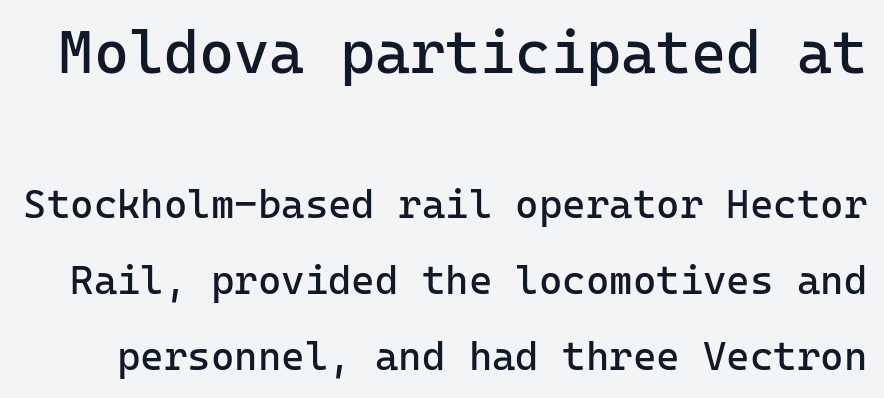
Q: Is the text bold? A: No.
Q: Is the text italic (slanted)? A: No, it is upright.
Q: Is the typeface a serif or a sans-serif typeface? A: Sans-serif.
Q: Is the text underlined? A: No.
Q: Is the spacing between letters normal or unusually wide? A: Normal.
Q: Is the spacing between lines tight, normal or loose? A: Loose.
Q: Which block of text is set in a larger size, the first (top) or the second (bottom)? A: The first (top) one.
Q: Width (condensed, normal, or wide)? A: Normal.
Q: Stroke contrast? A: Low.
Q: x-height? A: Medium.
Q: Monospaced? A: Yes.
